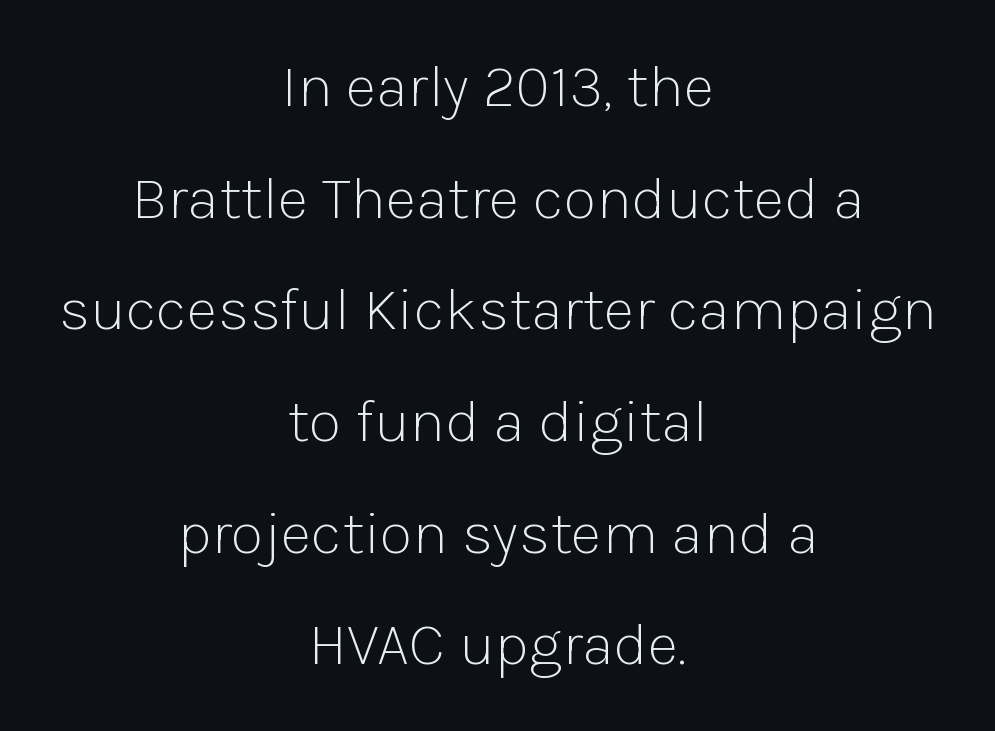
Q: Is the text bold? A: No.
Q: Is the text italic (slanted)? A: No, it is upright.
Q: Is the typeface a serif or a sans-serif typeface? A: Sans-serif.
Q: Is the text underlined? A: No.
Q: How is the paragraph aligned? A: Centered.
Q: Is the spacing between letters normal or unusually wide? A: Normal.
Q: Width (condensed, normal, or wide)? A: Normal.
Q: Stroke contrast? A: Low.
Q: x-height? A: Medium.
Q: Monospaced? A: No.
